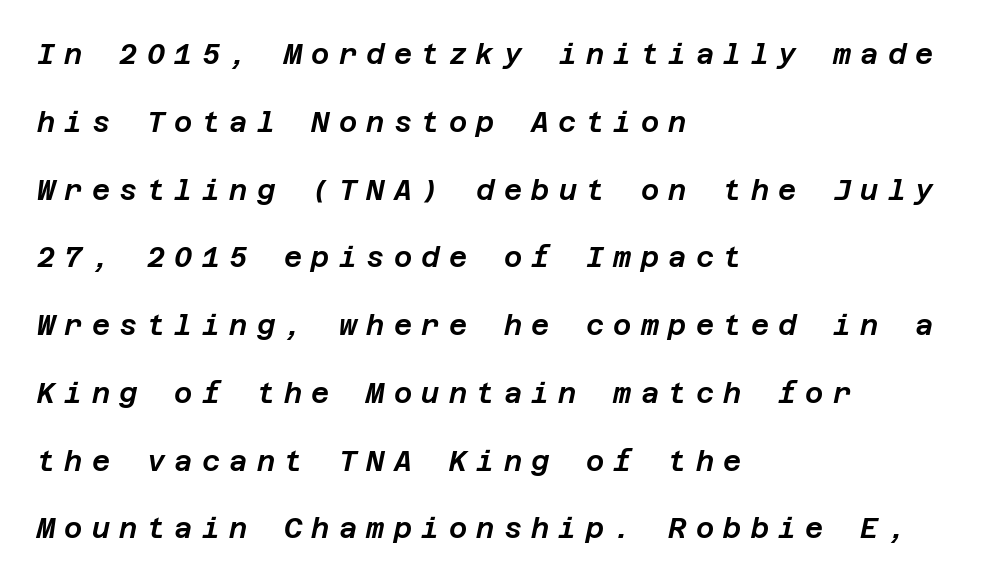
{"italic": "yes", "lean": "right", "slant_degrees": 12, "width": "normal", "stroke_contrast": "low", "x_height": "large", "underline": "no", "align": "left", "line_spacing": "loose", "line_spacing_ratio": 2.42, "letter_spacing": "wide", "letter_spacing_em": 0.33, "glyph_px": 28}
